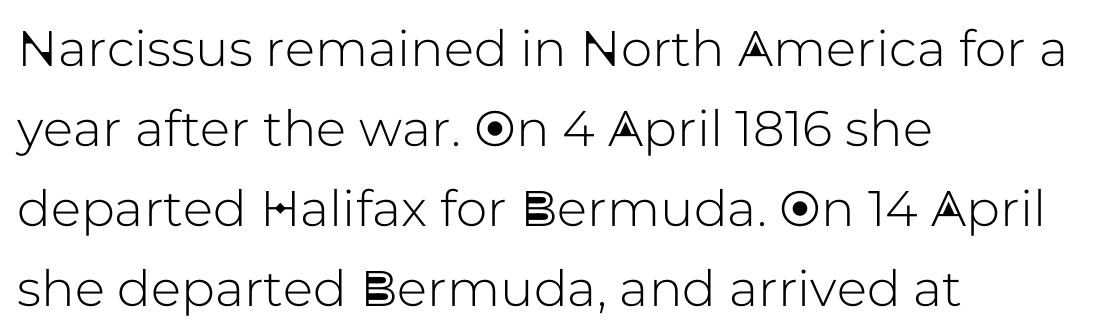
Note the varied advance widths — an 'i' is clearly narrower than an 'm'. Regular leading. The font's upright variant was chosen for this text. The glyphs in this specimen are sans serif.
